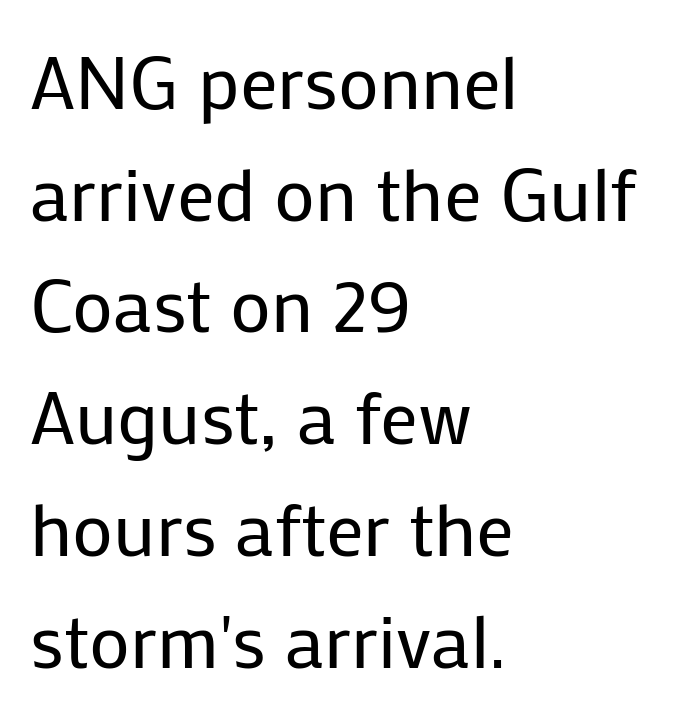
Q: Is the text bold? A: No.
Q: Is the text italic (slanted)? A: No, it is upright.
Q: Is the typeface a serif or a sans-serif typeface? A: Sans-serif.
Q: Is the text underlined? A: No.
Q: How is the paragraph aligned? A: Left-aligned.
Q: Is the spacing between letters normal or unusually wide? A: Normal.
Q: Is the spacing between lines tight, normal or loose? A: Normal.
Q: Width (condensed, normal, or wide)? A: Normal.
Q: Stroke contrast? A: Low.
Q: x-height? A: Medium.
Q: Monospaced? A: No.
